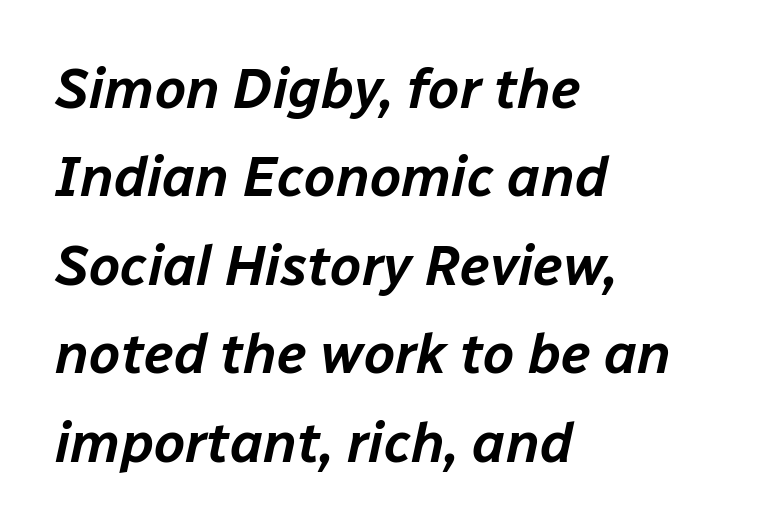
Q: Is the text italic (slanted)? A: Yes, it leans right by about 12 degrees.
Q: Is the text underlined? A: No.
Q: How is the paragraph aligned? A: Left-aligned.
Q: Is the spacing between letters normal or unusually wide? A: Normal.
Q: Is the spacing between lines tight, normal or loose? A: Normal.
Q: Width (condensed, normal, or wide)? A: Normal.
Q: Stroke contrast? A: Low.
Q: x-height? A: Medium.
Q: Monospaced? A: No.
